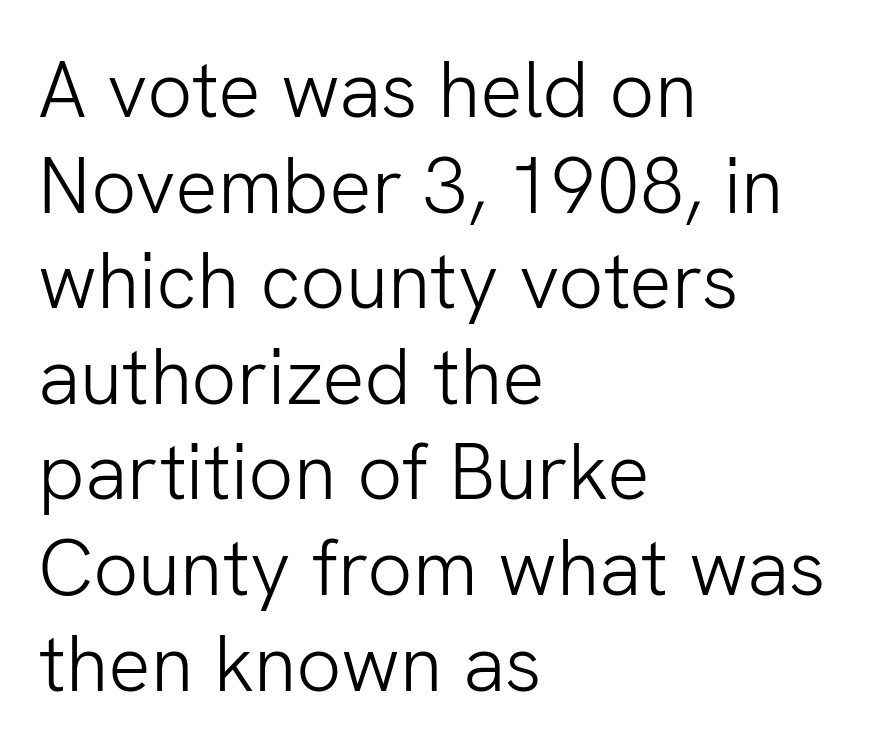
{"serif": "no", "italic": "no", "bold": "no", "weight": "light", "width": "normal", "stroke_contrast": "low", "x_height": "medium", "monospaced": "no", "underline": "no", "align": "left", "line_spacing_ratio": 1.21, "letter_spacing": "normal", "letter_spacing_em": 0.0, "glyph_px": 79}
